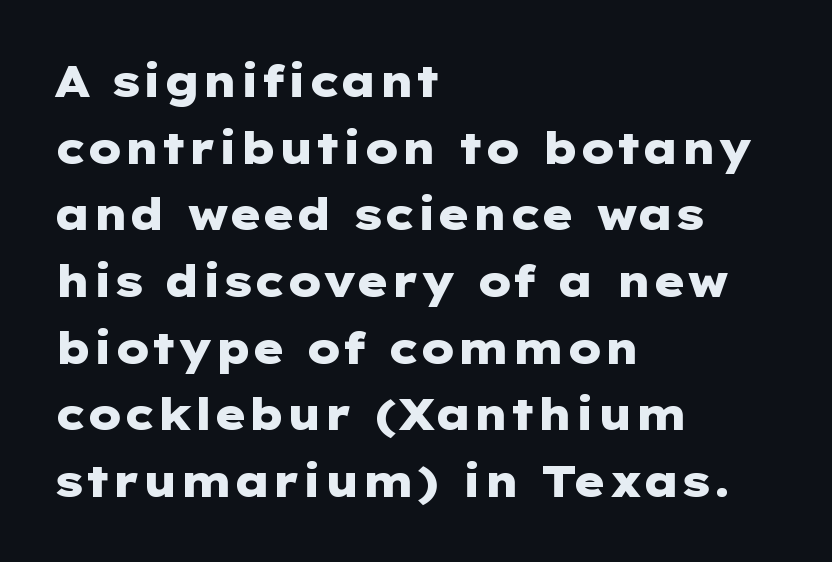
Q: Is the text bold? A: Yes.
Q: Is the text italic (slanted)? A: No, it is upright.
Q: Is the typeface a serif or a sans-serif typeface? A: Sans-serif.
Q: Is the text underlined? A: No.
Q: How is the paragraph aligned? A: Left-aligned.
Q: Is the spacing between letters normal or unusually wide? A: Normal.
Q: Is the spacing between lines tight, normal or loose? A: Normal.
Q: Width (condensed, normal, or wide)? A: Wide.
Q: Stroke contrast? A: Low.
Q: x-height? A: Medium.
